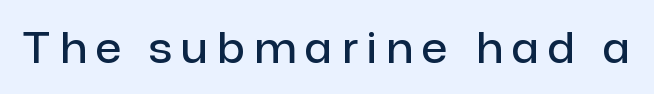
The letters stand straight up with perfectly vertical stems. Each letter's strokes conclude bluntly, with no projecting serifs. Short note: letters widely spaced. Just letters on the line, the space beneath them empty.
